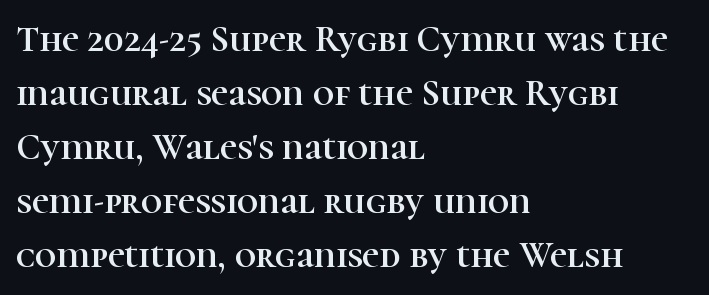
Q: Is the text italic (slanted)? A: No, it is upright.
Q: Is the typeface a serif or a sans-serif typeface? A: Serif.
Q: Is the text underlined? A: No.
Q: How is the paragraph aligned? A: Left-aligned.
Q: Is the spacing between letters normal or unusually wide? A: Normal.
Q: Is the spacing between lines tight, normal or loose? A: Normal.
Q: Width (condensed, normal, or wide)? A: Normal.
Q: Stroke contrast? A: High.
Q: x-height? A: Medium.
Q: Monospaced? A: No.
